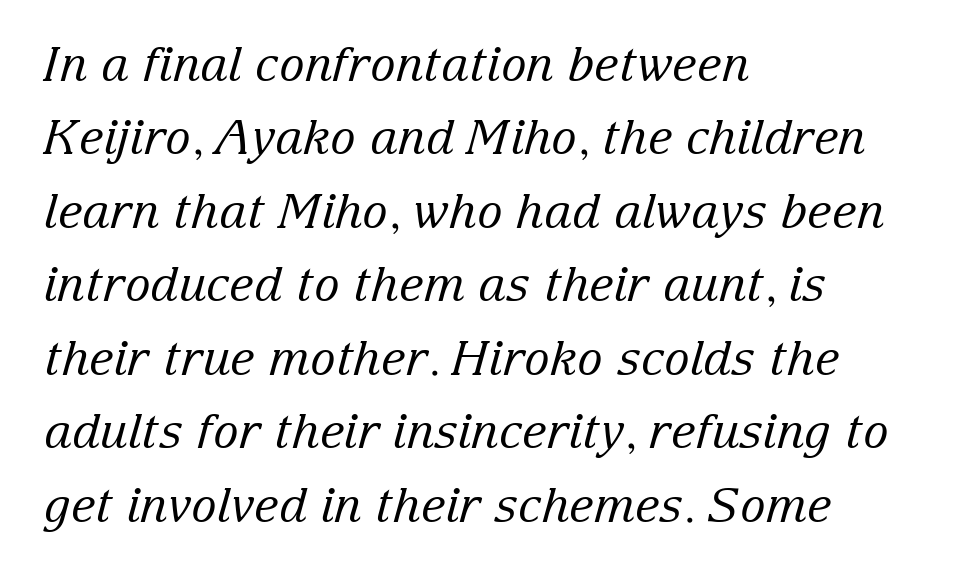
{"serif": "yes", "italic": "yes", "lean": "right", "slant_degrees": 15, "bold": "no", "weight": "regular", "width": "normal", "stroke_contrast": "low", "x_height": "medium", "monospaced": "no", "underline": "no", "align": "left", "line_spacing": "normal", "line_spacing_ratio": 1.53, "letter_spacing": "normal", "letter_spacing_em": 0.0, "glyph_px": 48}
